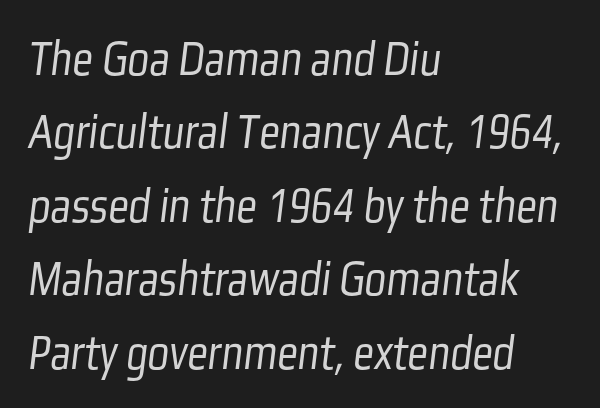
{"serif": "no", "bold": "no", "weight": "light", "width": "condensed", "stroke_contrast": "low", "x_height": "medium", "monospaced": "no", "underline": "no", "align": "left", "line_spacing": "normal", "line_spacing_ratio": 1.44, "letter_spacing": "normal", "letter_spacing_em": 0.0, "glyph_px": 51}
